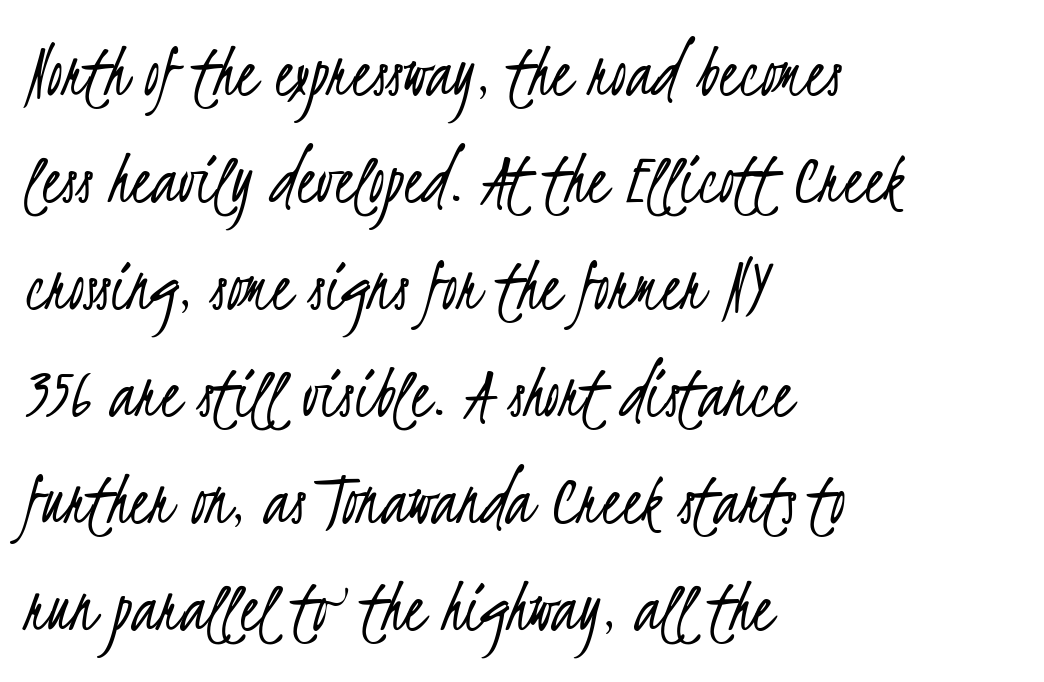
The image shows 77 px light, condensed sans-serif type; set left-aligned, normal line spacing (1.39x), normal letter spacing, not underlined; low stroke contrast and a small x-height.
